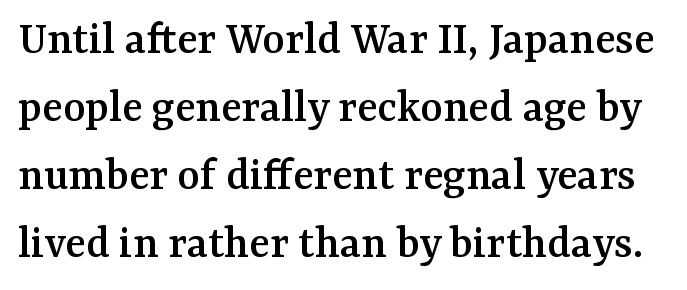
The image shows 48 px serif type, upright; set normal line spacing (1.42x), normal letter spacing, not underlined; medium stroke contrast and a medium x-height.
